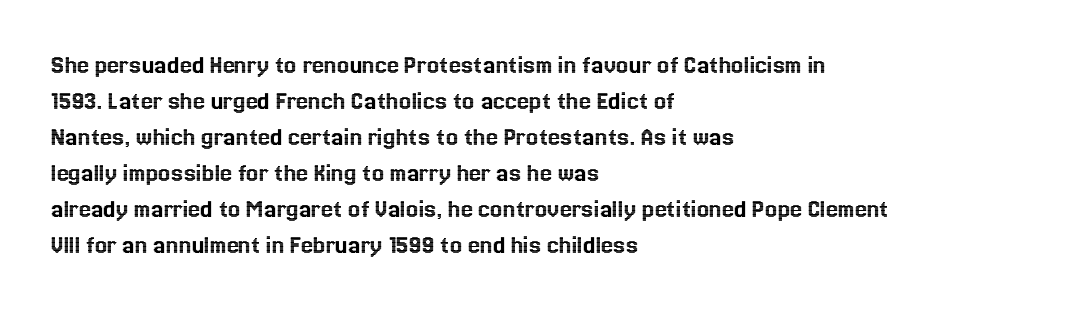
Vertically, the passage feels balanced, rows spaced as you'd expect. The face used here is rendered with its standard letterfit. The words here are not underlined. Posture: straight, roman, zero tilt.
